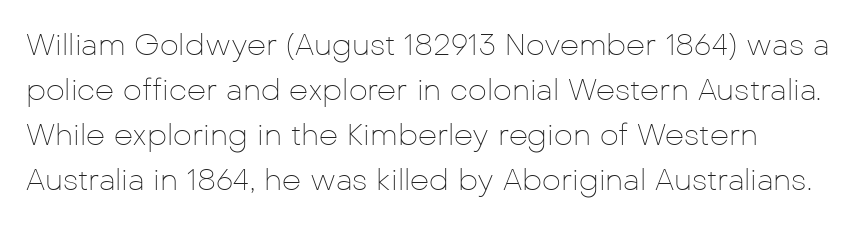
{"serif": "no", "italic": "no", "bold": "no", "weight": "thin", "width": "normal", "stroke_contrast": "low", "x_height": "medium", "monospaced": "no", "underline": "no", "line_spacing": "normal", "line_spacing_ratio": 1.5, "letter_spacing": "normal", "letter_spacing_em": 0.0, "glyph_px": 30}
